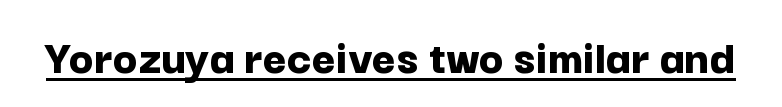
{"serif": "no", "italic": "no", "bold": "yes", "weight": "bold", "width": "normal", "stroke_contrast": "low", "x_height": "medium", "monospaced": "no", "underline": "yes", "letter_spacing": "normal", "letter_spacing_em": 0.0, "glyph_px": 51}
